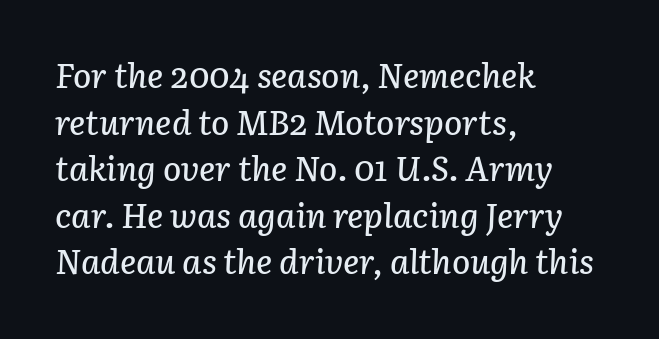
Q: Is the text italic (slanted)? A: Yes, it leans right by about 3 degrees.
Q: Is the text underlined? A: No.
Q: How is the paragraph aligned? A: Left-aligned.
Q: Is the spacing between letters normal or unusually wide? A: Normal.
Q: Is the spacing between lines tight, normal or loose? A: Normal.
Q: Width (condensed, normal, or wide)? A: Normal.
Q: Stroke contrast? A: Low.
Q: x-height? A: Medium.
Q: Monospaced? A: No.
